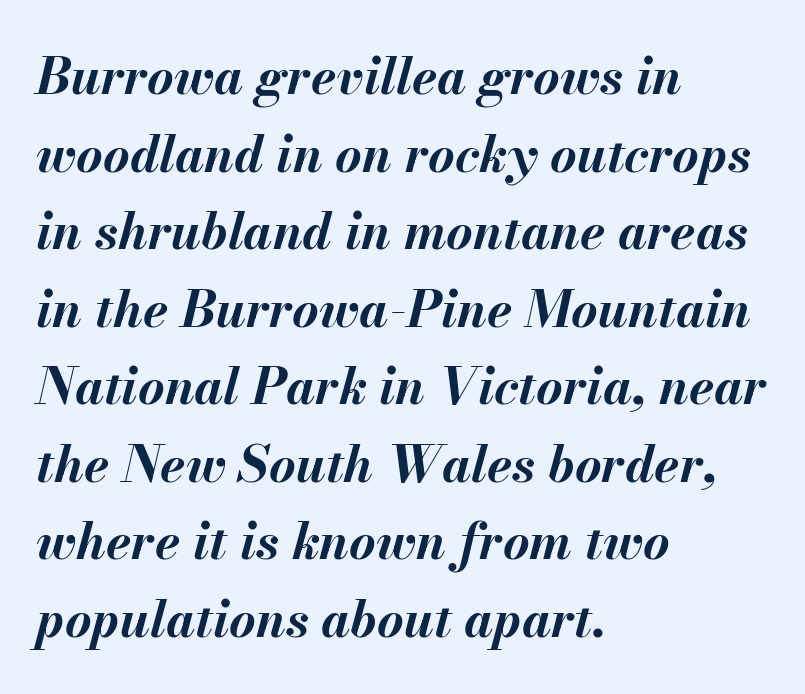
Baseline-to-baseline distance is the conventional proportion of letter height. Plain, unruled lines of type. Varying glyph widths throughout — classic text-font behaviour. Spacing between characters is what you'd get straight out of the box.
